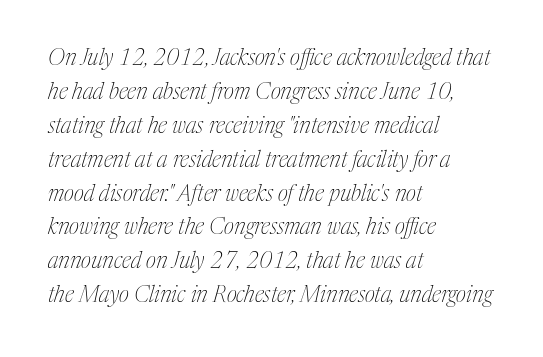
{"italic": "yes", "lean": "right", "slant_degrees": 17, "bold": "no", "underline": "no", "align": "left", "line_spacing": "normal", "line_spacing_ratio": 1.54, "letter_spacing": "normal", "letter_spacing_em": 0.0, "glyph_px": 22}
